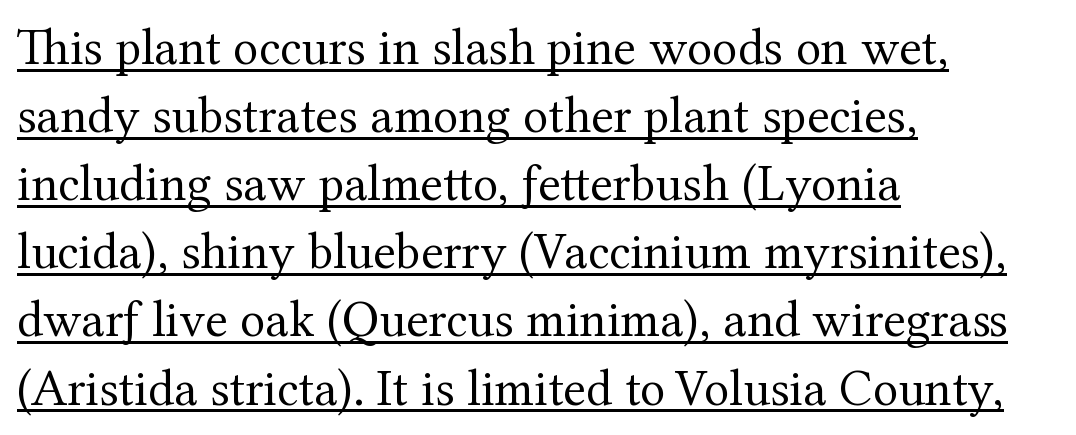
{"serif": "yes", "italic": "no", "bold": "no", "weight": "regular", "width": "normal", "stroke_contrast": "medium", "x_height": "medium", "monospaced": "no", "underline": "yes", "align": "left", "line_spacing": "normal", "line_spacing_ratio": 1.31, "letter_spacing": "normal", "letter_spacing_em": 0.0, "glyph_px": 52}
